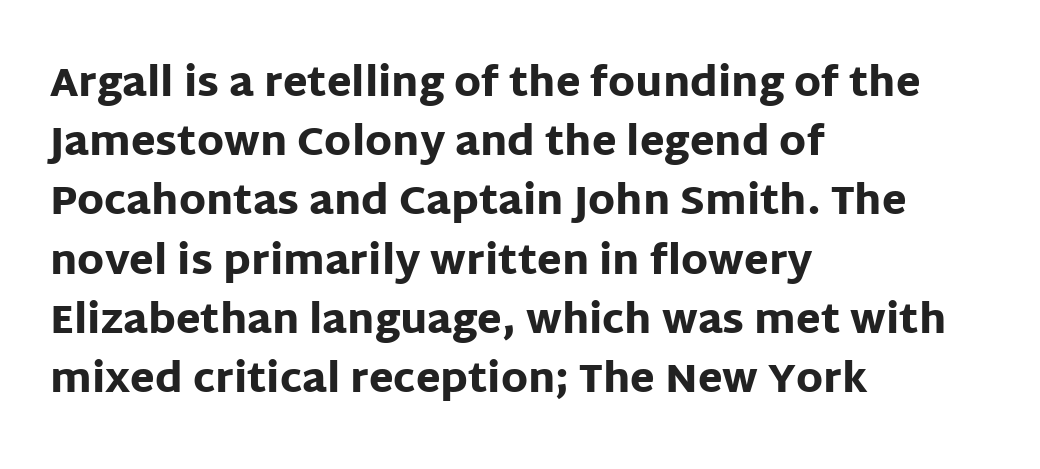
The passage shown is emphatically bold. Nobody drew a line under any word here. Standard letterfit; no display-style spreading of the glyphs. This block has exactly the height ordinary leading produces. Posture: upright roman. This sample has the flowing, uneven cadence of proportional lettering.
